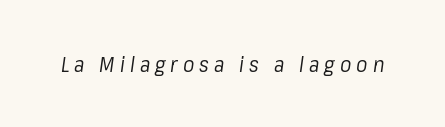
The image shows 21 px text type, italic (leaning right); set unusually wide letter spacing (+0.24 em), not underlined.
